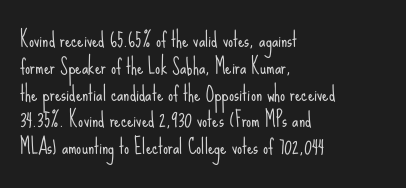
The image shows 20 px text type, upright; set left-aligned, normal line spacing (1.34x), normal letter spacing, not underlined.
